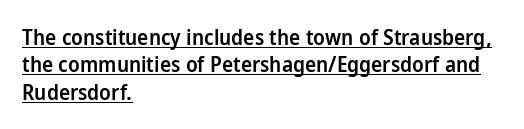
Q: Is the text bold? A: Semi-bold.
Q: Is the text italic (slanted)? A: No, it is upright.
Q: Is the text underlined? A: Yes.
Q: How is the paragraph aligned? A: Left-aligned.
Q: Is the spacing between letters normal or unusually wide? A: Normal.
Q: Is the spacing between lines tight, normal or loose? A: Normal.
